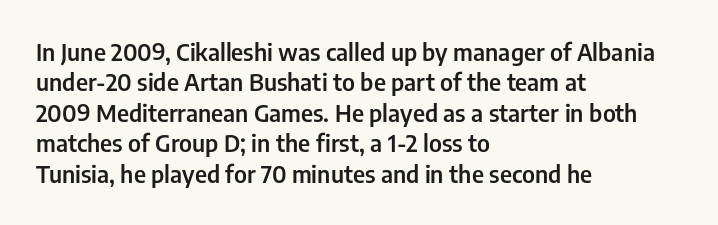
Q: Is the text bold? A: Semi-bold.
Q: Is the text italic (slanted)? A: No, it is upright.
Q: Is the text underlined? A: No.
Q: How is the paragraph aligned? A: Left-aligned.
Q: Is the spacing between letters normal or unusually wide? A: Normal.
Q: Is the spacing between lines tight, normal or loose? A: Normal.
